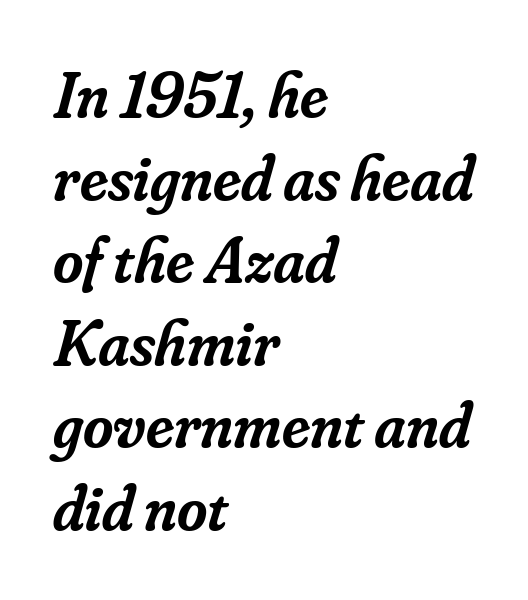
Horizontal alignment here is leftward, the default for most running prose. Heft: intermediate — a semibold. A typesetter would label this face a serif. Proportional: the letters do not fall into vertical columns. Compared with typical paragraphs, the rows here are spaced about the same.
